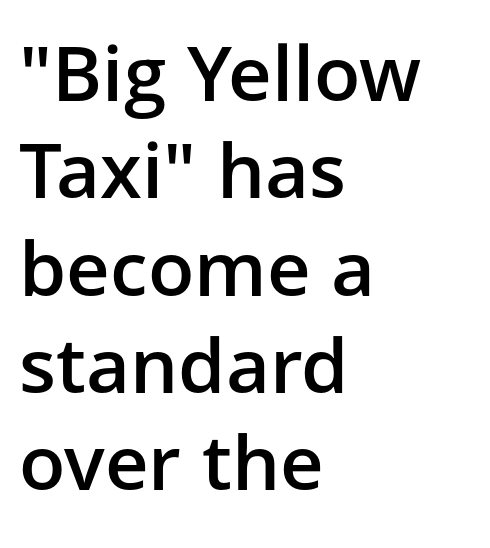
The image shows 76 px semibold sans-serif type, upright; set left-aligned, normal line spacing (1.28x), normal letter spacing, not underlined; low stroke contrast and a medium x-height.
